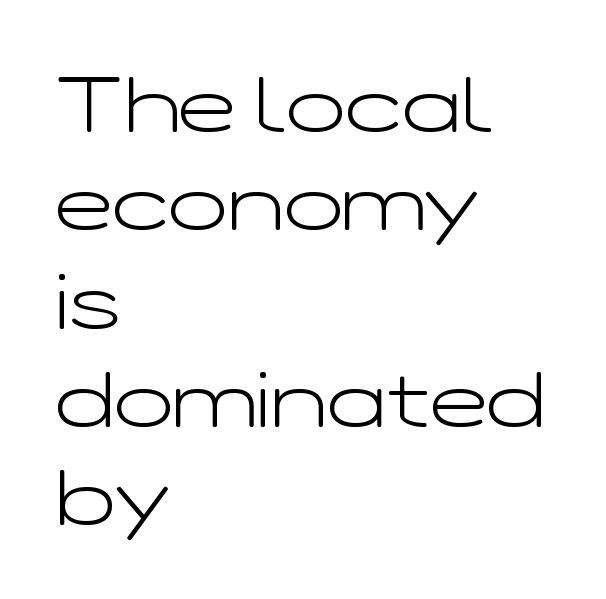
{"serif": "no", "italic": "no", "bold": "no", "weight": "light", "width": "wide", "stroke_contrast": "low", "x_height": "medium", "monospaced": "no", "underline": "no", "align": "left", "line_spacing": "normal", "line_spacing_ratio": 1.26, "letter_spacing": "normal", "letter_spacing_em": 0.0, "glyph_px": 78}
